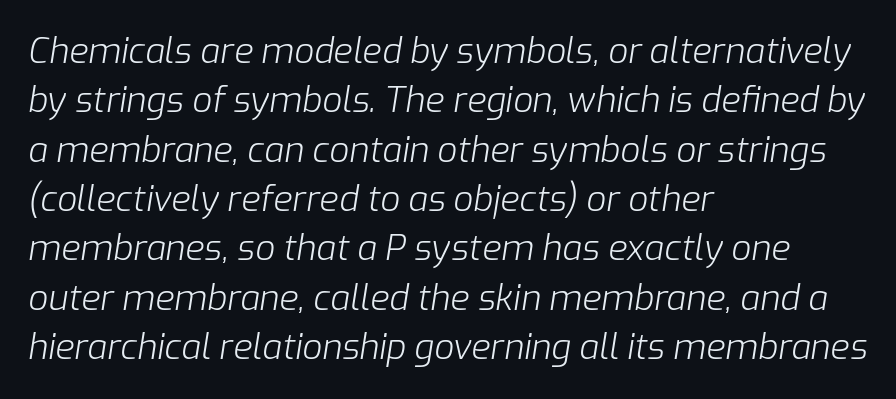
Short note: letters normally spaced. Here the designer chose a conventional face with non-uniform glyph widths. The characters are drawn with everyday or finer stroke widths. Short and long lines alike share a common starting point at left.
